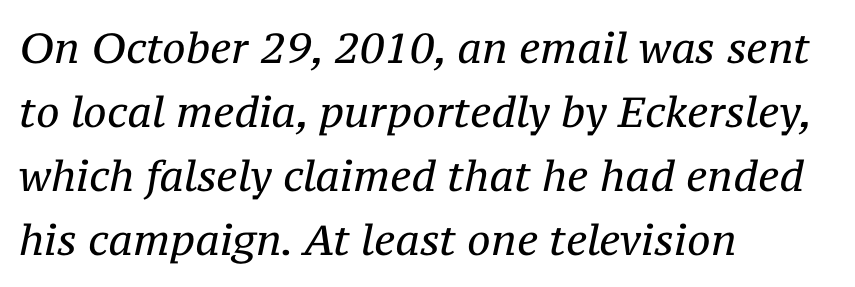
{"serif": "yes", "italic": "yes", "lean": "right", "slant_degrees": 12, "bold": "no", "weight": "regular", "width": "normal", "stroke_contrast": "medium", "x_height": "medium", "monospaced": "no", "underline": "no", "align": "left", "line_spacing": "normal", "line_spacing_ratio": 1.52, "letter_spacing": "normal", "letter_spacing_em": 0.0, "glyph_px": 42}
